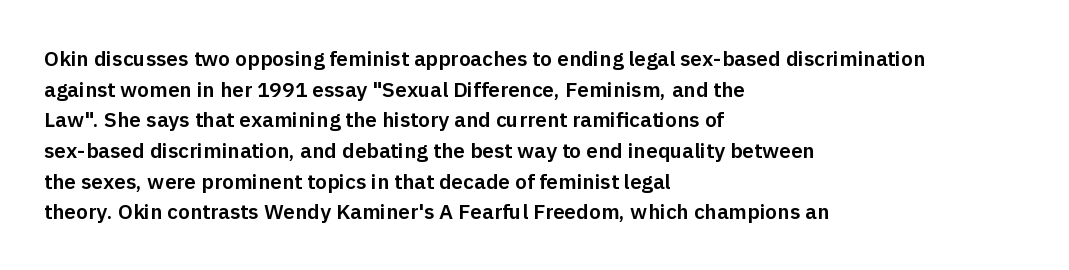
Style check: upright. Quick note: interline space is typical. This sample uses plain, unmodified letter spacing. In CSS terms this would be text-align: left.
